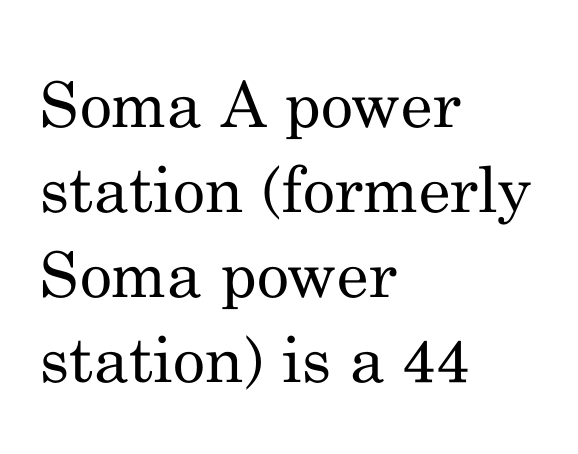
{"serif": "yes", "italic": "no", "bold": "no", "weight": "regular", "width": "normal", "stroke_contrast": "medium", "x_height": "small", "monospaced": "no", "underline": "no", "align": "left", "line_spacing": "normal", "line_spacing_ratio": 1.35, "letter_spacing": "normal", "letter_spacing_em": 0.0, "glyph_px": 63}
